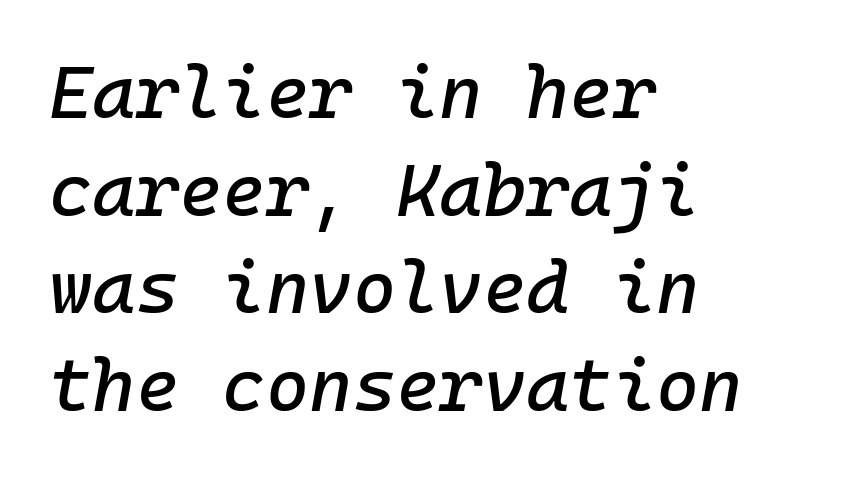
Q: Is the text italic (slanted)? A: Yes, it leans right by about 10 degrees.
Q: Is the text underlined? A: No.
Q: How is the paragraph aligned? A: Left-aligned.
Q: Is the spacing between letters normal or unusually wide? A: Normal.
Q: Is the spacing between lines tight, normal or loose? A: Normal.
Q: Width (condensed, normal, or wide)? A: Normal.
Q: Stroke contrast? A: Low.
Q: x-height? A: Medium.
Q: Monospaced? A: Yes.
